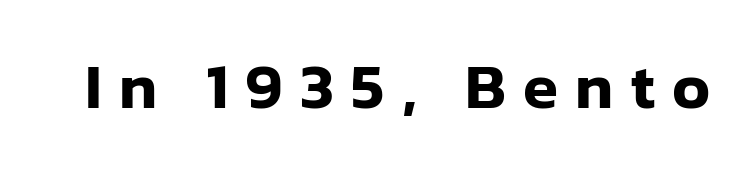
Q: Is the text italic (slanted)? A: No, it is upright.
Q: Is the typeface a serif or a sans-serif typeface? A: Sans-serif.
Q: Is the text underlined? A: No.
Q: Is the spacing between letters normal or unusually wide? A: Unusually wide.
Q: Width (condensed, normal, or wide)? A: Normal.
Q: Stroke contrast? A: Low.
Q: x-height? A: Medium.
Q: Monospaced? A: No.
